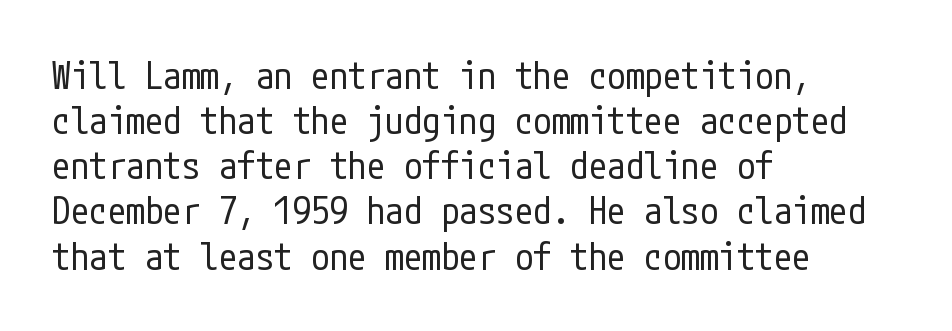
{"serif": "no", "italic": "no", "bold": "no", "weight": "regular", "width": "condensed", "stroke_contrast": "low", "x_height": "medium", "underline": "no", "align": "left", "line_spacing_ratio": 1.22, "letter_spacing": "normal", "letter_spacing_em": 0.0, "glyph_px": 37}
